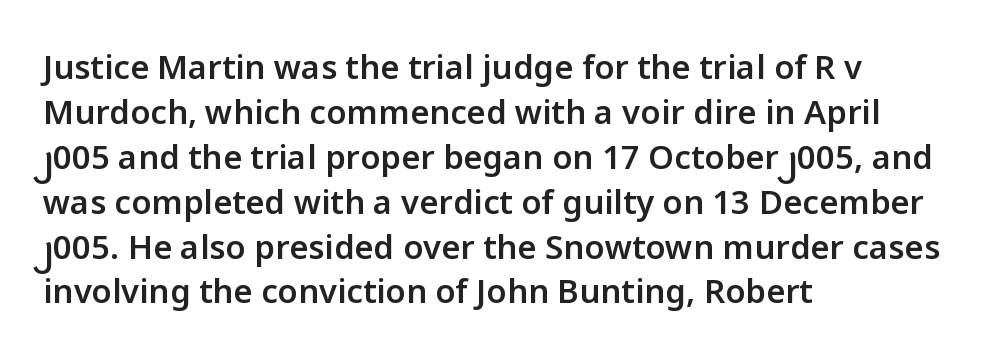
The image shows 33 px semibold sans-serif type, upright; set left-aligned, normal line spacing (1.36x), normal letter spacing, not underlined; low stroke contrast and a medium x-height.
